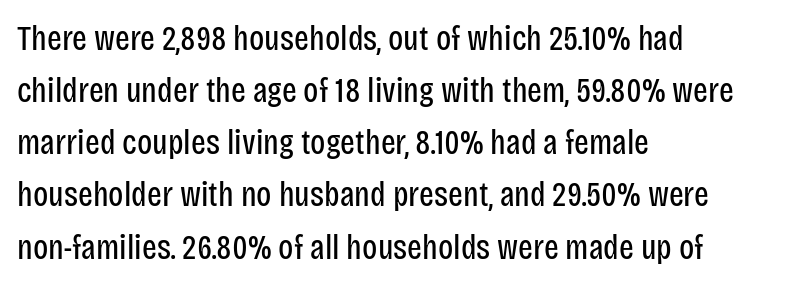
A typesetter would call this proportional, since set widths differ per character. The type is set solid horizontally, with unmodified tracking. The passage shown is not underscored anywhere. Italic: no, the glyphs are upright roman.
